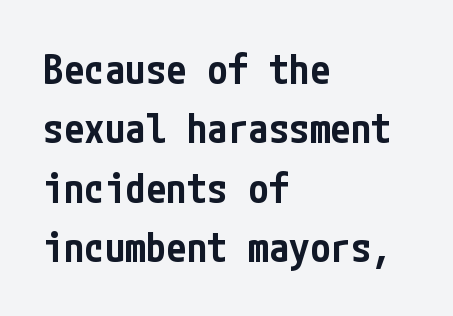
Q: Is the text bold? A: Semi-bold.
Q: Is the text italic (slanted)? A: No, it is upright.
Q: Is the typeface a serif or a sans-serif typeface? A: Sans-serif.
Q: Is the text underlined? A: No.
Q: How is the paragraph aligned? A: Left-aligned.
Q: Is the spacing between letters normal or unusually wide? A: Normal.
Q: Is the spacing between lines tight, normal or loose? A: Normal.
Q: Width (condensed, normal, or wide)? A: Condensed.
Q: Stroke contrast? A: Low.
Q: x-height? A: Medium.
